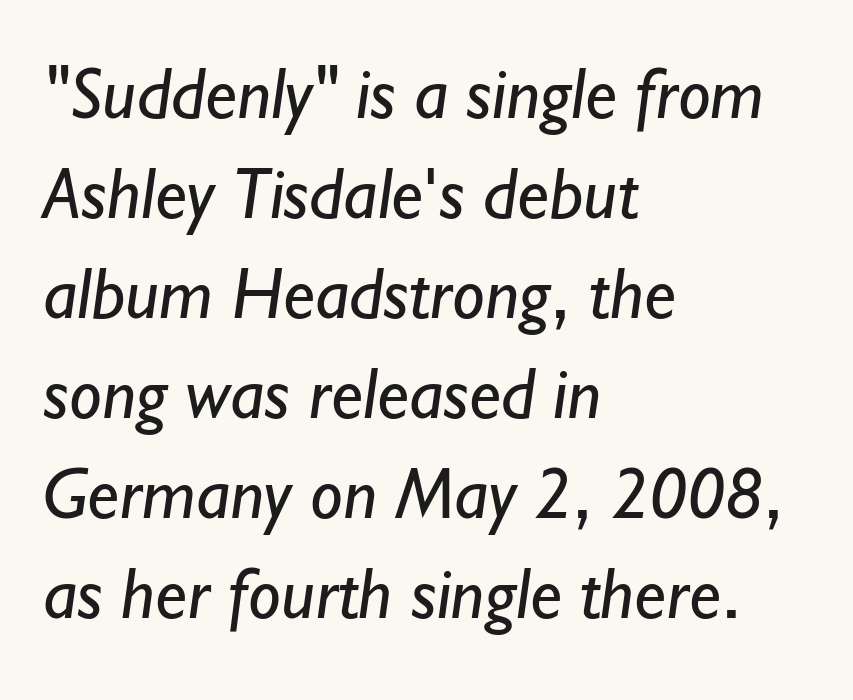
Q: Is the text bold? A: No.
Q: Is the typeface a serif or a sans-serif typeface? A: Sans-serif.
Q: Is the text underlined? A: No.
Q: How is the paragraph aligned? A: Left-aligned.
Q: Is the spacing between letters normal or unusually wide? A: Normal.
Q: Is the spacing between lines tight, normal or loose? A: Normal.
Q: Width (condensed, normal, or wide)? A: Normal.
Q: Stroke contrast? A: Low.
Q: x-height? A: Small.
Q: Monospaced? A: No.
